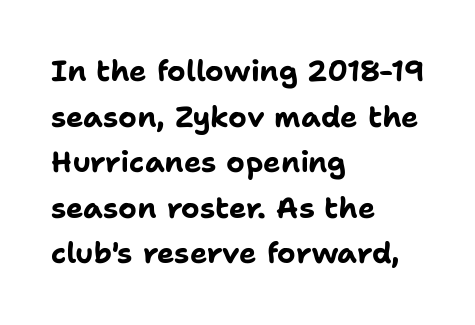
Just letters on the line, the space beneath them empty. Heavy-handed strokes throughout: this text is bold. The rendering keeps characters at their native spacing. The face used here is proportionally spaced, like ordinary book or web type. Reading down the column, the eye jumps a familiar distance to each next line. Line starts are locked; line ends wander.
